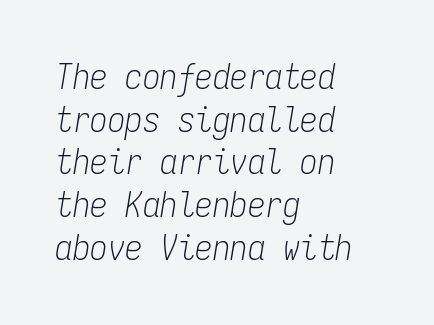
The image shows 35 px light, condensed type, italic (leaning right), monospaced; set left-aligned, line spacing 1.22x, normal letter spacing, not underlined; low stroke contrast and a medium x-height.
